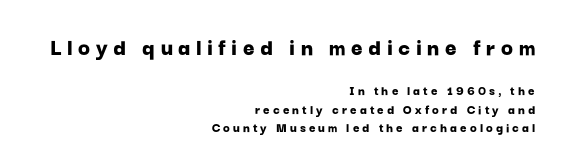
Q: Is the text bold? A: Yes.
Q: Is the text italic (slanted)? A: No, it is upright.
Q: Is the text underlined? A: No.
Q: How is the paragraph aligned? A: Right-aligned.
Q: Is the spacing between letters normal or unusually wide? A: Unusually wide.
Q: Is the spacing between lines tight, normal or loose? A: Normal.
Q: Which block of text is set in a larger size, the first (top) or the second (bottom)? A: The first (top) one.
